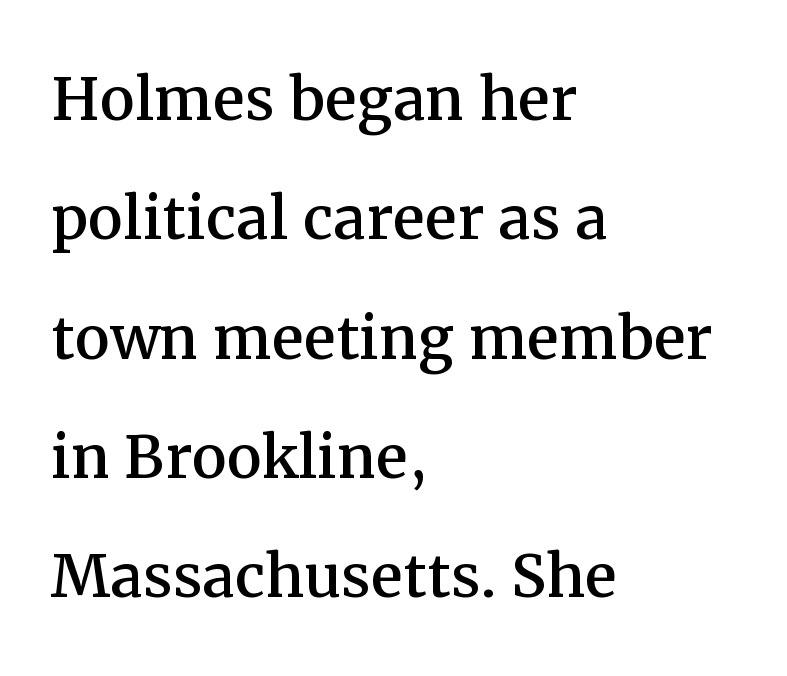
The image shows 79 px serif type, upright; set left-aligned, normal line spacing (1.51x), normal letter spacing, not underlined; medium stroke contrast and a medium x-height.
